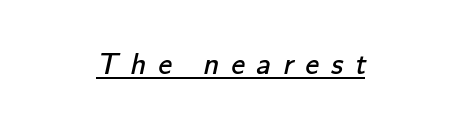
Note the varied advance widths — an 'i' is clearly narrower than an 'm'. Inter-character spacing is expanded well beyond the font's built-in metrics. Letterform terminals end flat and unadorned throughout the passage. The lines in this sample share a center point and differ in where they start and stop. Decoration check: the copy is underlined.
